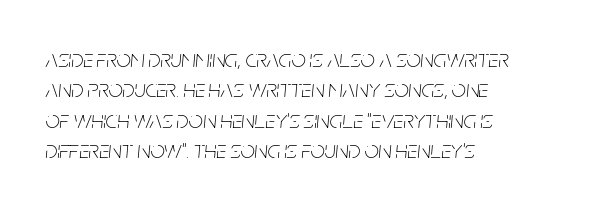
Q: Is the text bold? A: No.
Q: Is the text italic (slanted)? A: Yes, it leans right by about 5 degrees.
Q: Is the text underlined? A: No.
Q: How is the paragraph aligned? A: Left-aligned.
Q: Is the spacing between letters normal or unusually wide? A: Normal.
